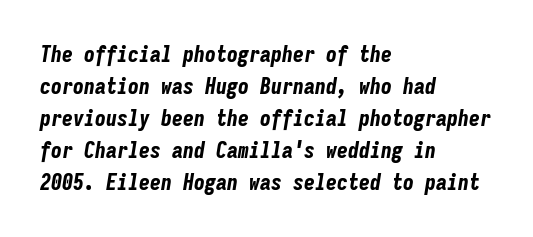
The image shows 22 px bold type, italic (leaning right); set left-aligned, normal line spacing (1.45x), normal letter spacing, not underlined.
